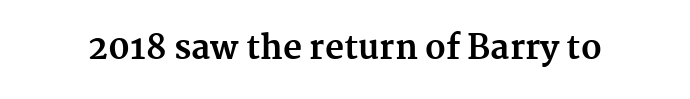
Q: Is the text bold? A: Yes.
Q: Is the text italic (slanted)? A: No, it is upright.
Q: Is the typeface a serif or a sans-serif typeface? A: Serif.
Q: Is the text underlined? A: No.
Q: Is the spacing between letters normal or unusually wide? A: Normal.
Q: Width (condensed, normal, or wide)? A: Normal.
Q: Stroke contrast? A: Medium.
Q: x-height? A: Medium.
Q: Monospaced? A: No.
